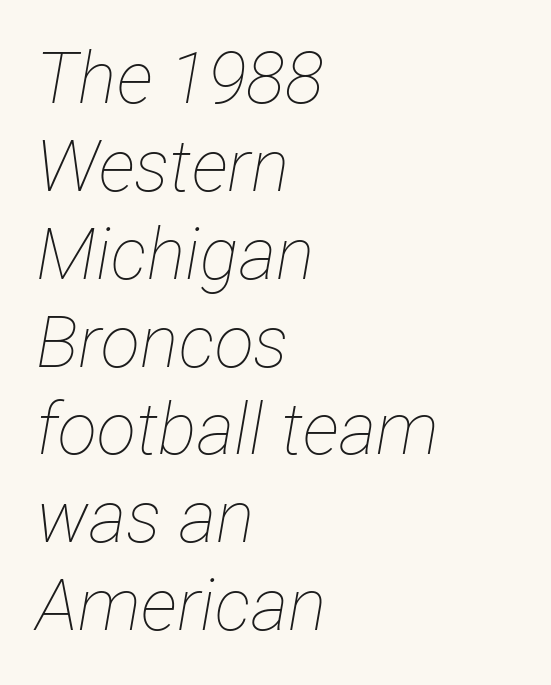
{"italic": "yes", "lean": "right", "slant_degrees": 12, "bold": "no", "weight": "thin", "width": "condensed", "stroke_contrast": "low", "x_height": "medium", "monospaced": "no", "underline": "no", "align": "left", "line_spacing_ratio": 1.22, "letter_spacing": "normal", "letter_spacing_em": 0.0, "glyph_px": 72}
